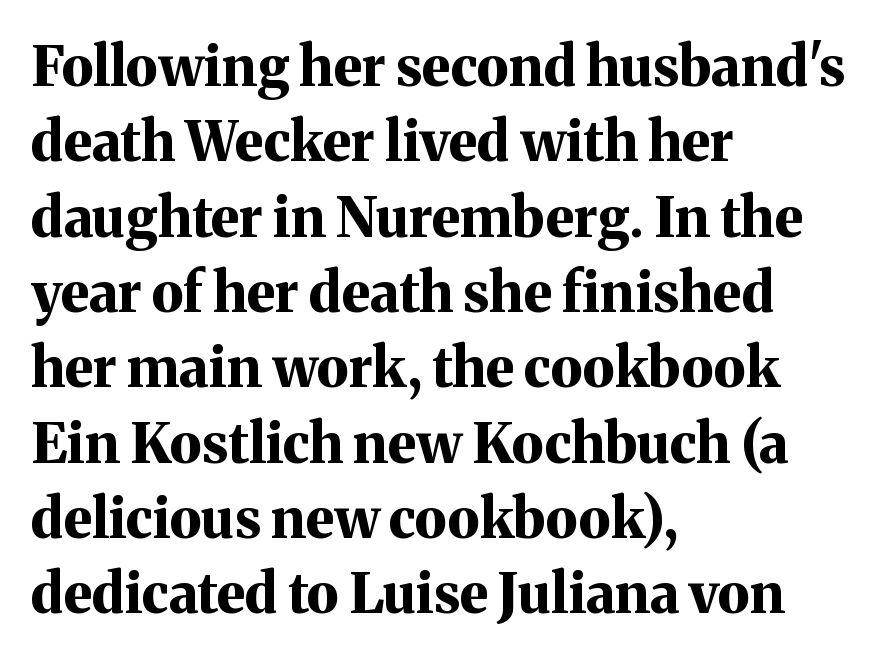
The image shows 55 px bold serif type, upright; set left-aligned, normal line spacing (1.37x), normal letter spacing, not underlined; medium stroke contrast and a medium x-height.
